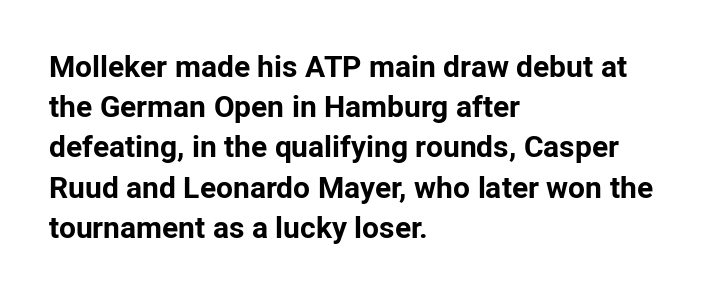
The typesetter chose a ragged-right arrangement here. You'd pick this weight for a headline — it's a proper bold. Decoration check: the copy has no underline. In terms of leading, this rendering sits right in the middle. The letters sit at their default tracking, neither squeezed nor spread. Proportional: the letters do not fall into vertical columns.
